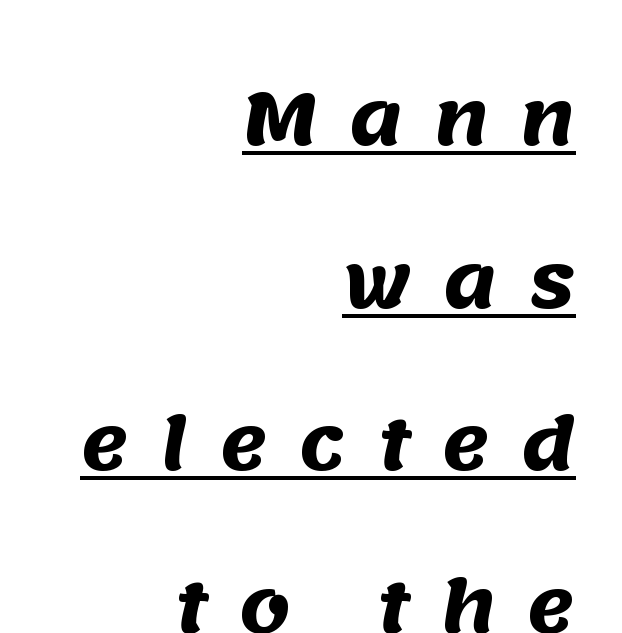
{"serif": "no", "bold": "yes", "weight": "heavy", "width": "normal", "stroke_contrast": "medium", "x_height": "large", "monospaced": "no", "underline": "yes", "align": "right", "line_spacing": "loose", "line_spacing_ratio": 2.26, "letter_spacing": "wide", "letter_spacing_em": 0.44, "glyph_px": 72}
